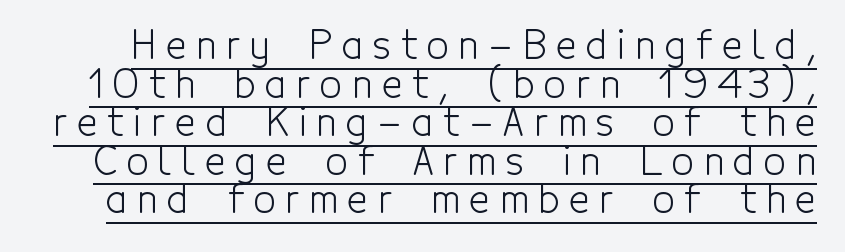
The image shows 39 px light, condensed sans-serif type, upright; set tight line spacing (0.99x), unusually wide letter spacing (+0.25 em), underlined; a medium x-height.
